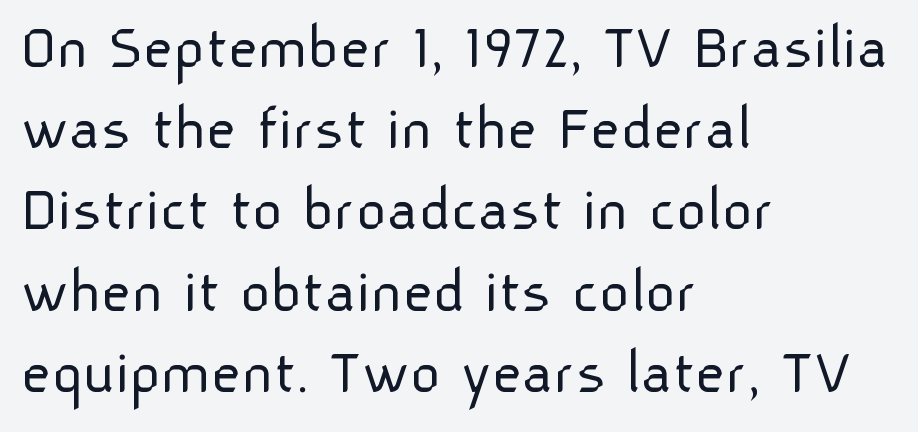
The image shows 66 px light sans-serif type, upright; set left-aligned, line spacing 1.23x, normal letter spacing, not underlined; low stroke contrast and a medium x-height.
